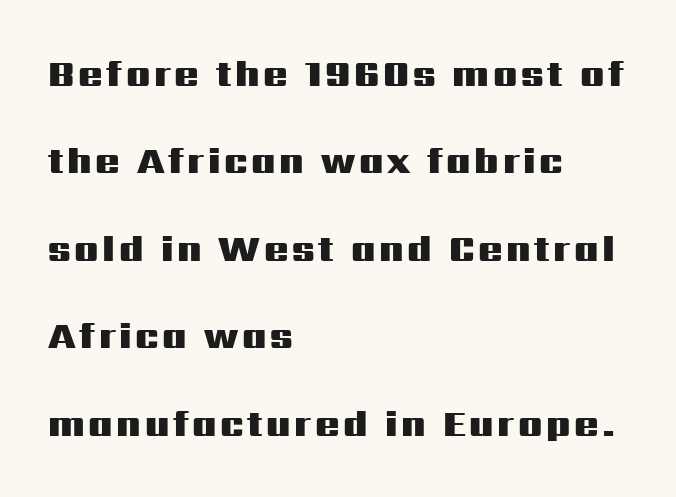
The image shows 36 px heavy, wide sans-serif type, upright; set left-aligned, loose line spacing (2.43x), not underlined; medium stroke contrast and a medium x-height.
